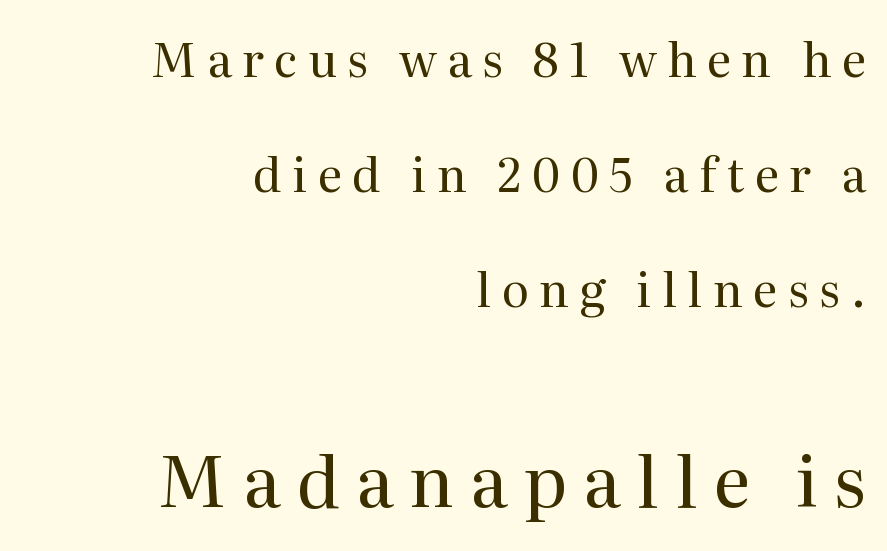
The image shows 71 px regular-weight serif type, upright; set right-aligned, loose line spacing (2.45x), unusually wide letter spacing (+0.22 em), not underlined; the second (bottom) block is 1.51x larger; medium stroke contrast and a medium x-height.
